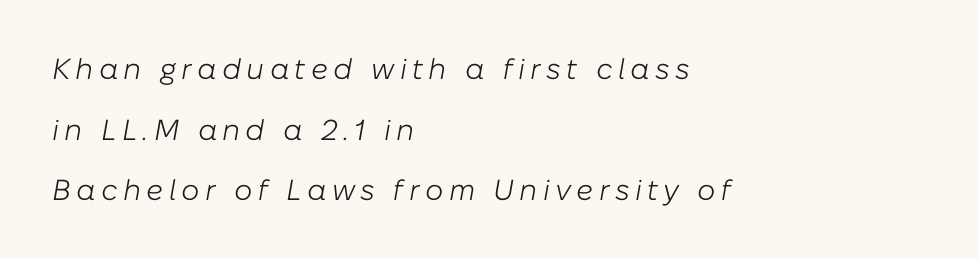
{"italic": "yes", "lean": "right", "slant_degrees": 10, "bold": "no", "weight": "light", "width": "normal", "stroke_contrast": "low", "x_height": "medium", "monospaced": "no", "underline": "no", "align": "left", "line_spacing": "loose", "line_spacing_ratio": 2.09, "glyph_px": 29}
